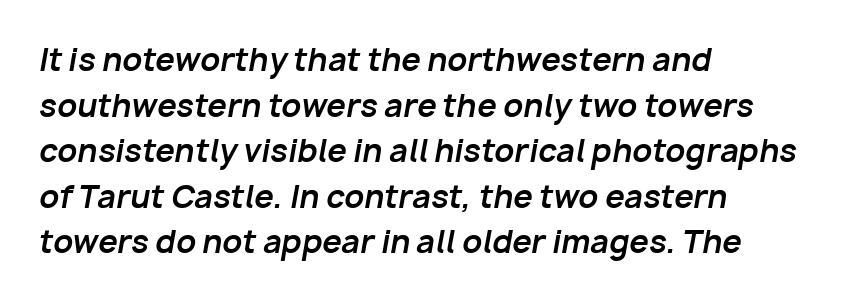
The face used here has the dense, thick strokes of a bold. These lines stack with their left ends in a neat column. This is oblique type, the kind used for emphasis or titles. Descender tails drop into unmarked territory.
